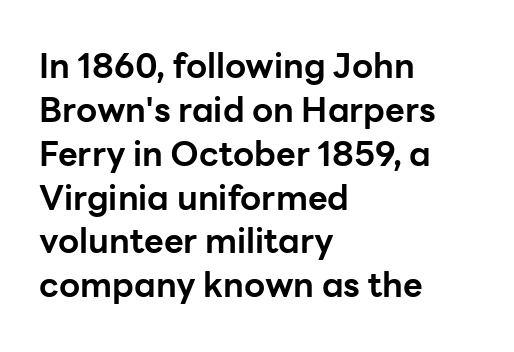
The lettering holds an erect, upright posture throughout. Typesetter's note: full bold, strokes at maximum text heaviness. A student would call this left alignment; a typographer would say flush left, rag right. Do the characters align in a grid? No, the font is proportional. Students, observe: this is what conventionally led text looks like.
